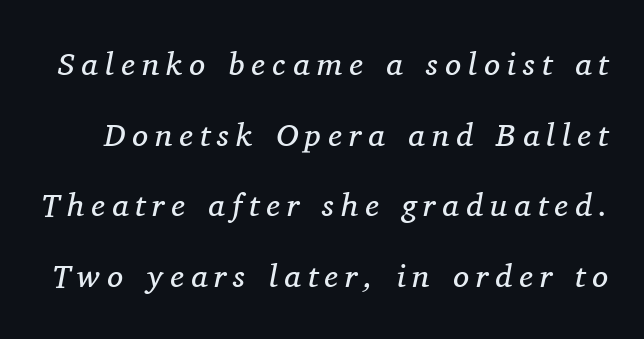
Q: Is the text bold? A: No.
Q: Is the text italic (slanted)? A: Yes, it leans right by about 11 degrees.
Q: Is the typeface a serif or a sans-serif typeface? A: Serif.
Q: Is the text underlined? A: No.
Q: Is the spacing between letters normal or unusually wide? A: Unusually wide.
Q: Is the spacing between lines tight, normal or loose? A: Loose.
Q: Width (condensed, normal, or wide)? A: Normal.
Q: Stroke contrast? A: Medium.
Q: x-height? A: Medium.
Q: Monospaced? A: No.
